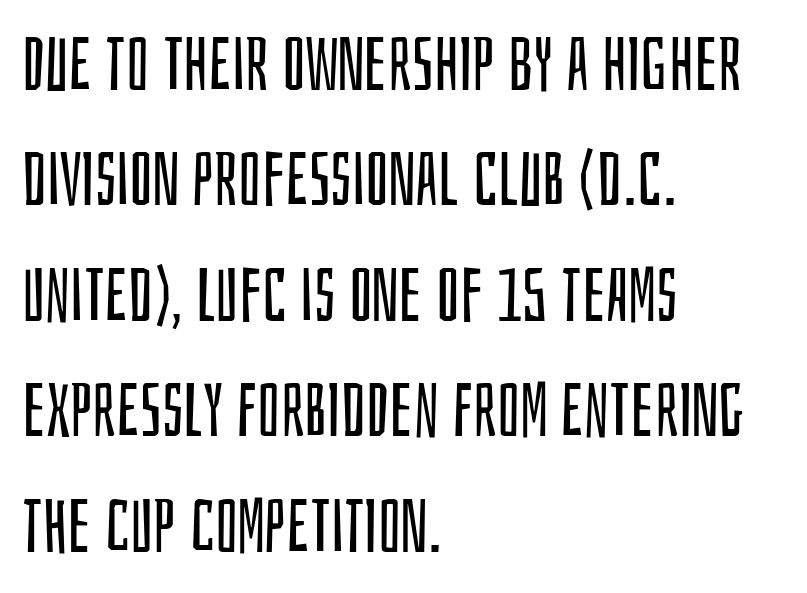
{"serif": "no", "italic": "no", "bold": "no", "weight": "regular", "width": "condensed", "stroke_contrast": "low", "x_height": "large", "monospaced": "no", "underline": "no", "align": "left", "line_spacing": "normal", "line_spacing_ratio": 1.54, "letter_spacing": "normal", "letter_spacing_em": 0.0, "glyph_px": 75}
